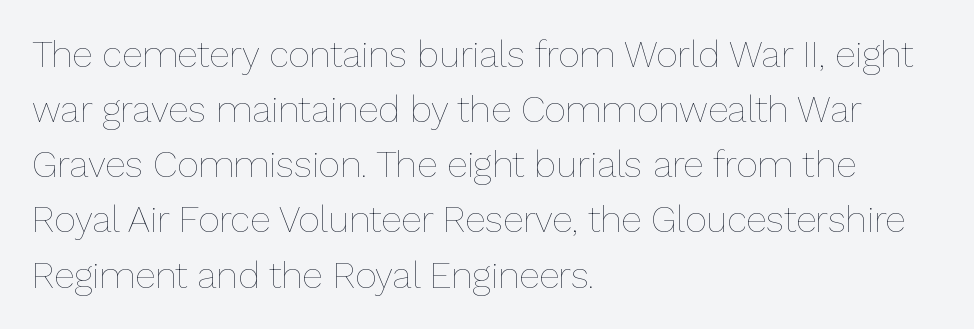
The image shows 37 px thin type, upright; set left-aligned, normal line spacing (1.49x), normal letter spacing, not underlined; low stroke contrast and a medium x-height.
